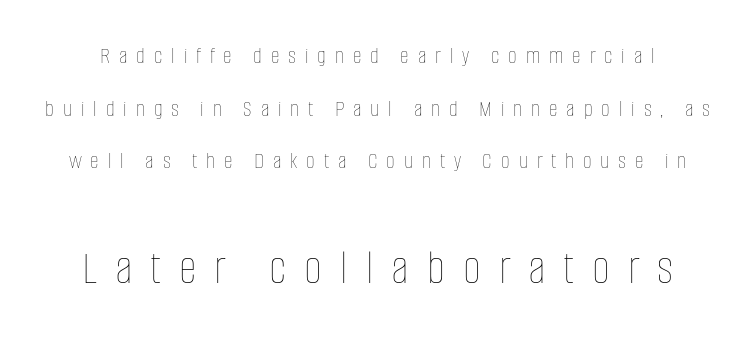
{"italic": "no", "bold": "no", "weight": "thin", "width": "condensed", "stroke_contrast": "low", "x_height": "large", "monospaced": "no", "underline": "no", "line_spacing": "loose", "line_spacing_ratio": 2.19, "letter_spacing": "wide", "letter_spacing_em": 0.37, "larger_block": "second", "size_ratio": 2.04, "glyph_px": 49}
